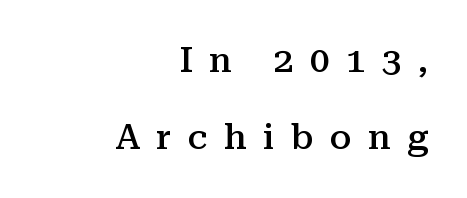
Alignment: flush right. Caption: expanded tracking, letters set apart. Unmarked baselines from the first word to the last. Reading down the column, the eye jumps a long way to each next line. The strokes are fattened partway — semibold, not bold. Italic: no, the glyphs are upright roman.
